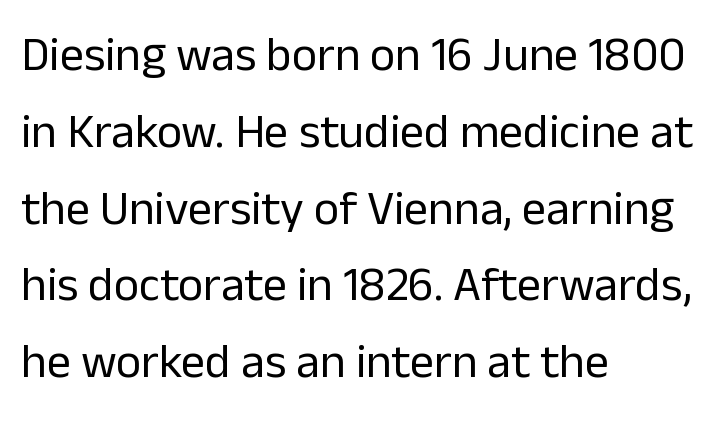
Q: Is the text bold? A: No.
Q: Is the text italic (slanted)? A: No, it is upright.
Q: Is the typeface a serif or a sans-serif typeface? A: Sans-serif.
Q: Is the text underlined? A: No.
Q: How is the paragraph aligned? A: Left-aligned.
Q: Is the spacing between letters normal or unusually wide? A: Normal.
Q: Is the spacing between lines tight, normal or loose? A: Normal.
Q: Width (condensed, normal, or wide)? A: Normal.
Q: Stroke contrast? A: Low.
Q: x-height? A: Medium.
Q: Monospaced? A: No.
